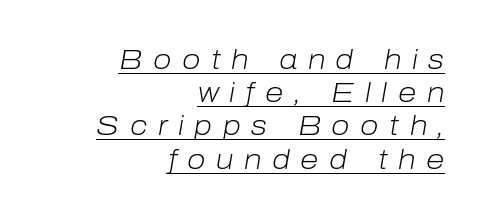
The strokes carry an ordinary text weight at most. These lines are set flush right with a ragged left edge. Tall strokes in this sample are angled rather than plumb. Honestly, the letter spacing is so wide it's the main thing you notice. A typographer would call this underscored text.
